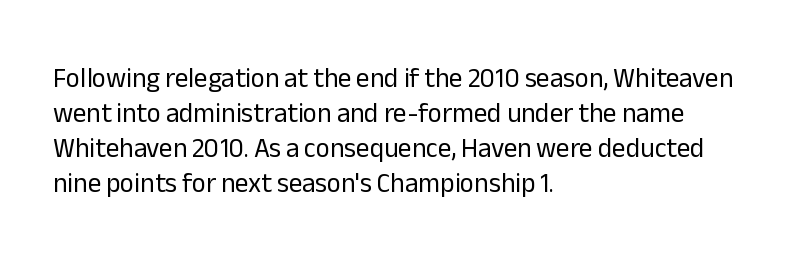
Style check: upright. Plain, unruled lines of type. The paragraph has a hard left edge and a soft right edge. This rendering leaves character spacing at its baseline value. A typesetter would call this leading conventional body-copy spacing. These glyphs show unthickened strokes, regular width or finer.
